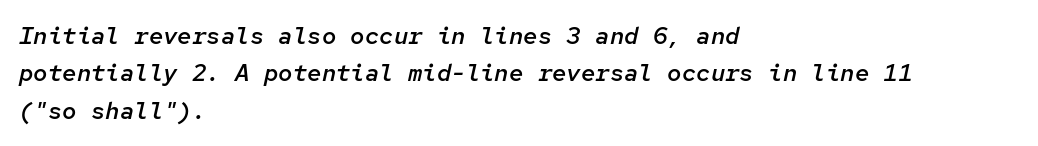
The image shows 24 px text type, italic (leaning right); set left-aligned, normal line spacing (1.56x), normal letter spacing, not underlined.
